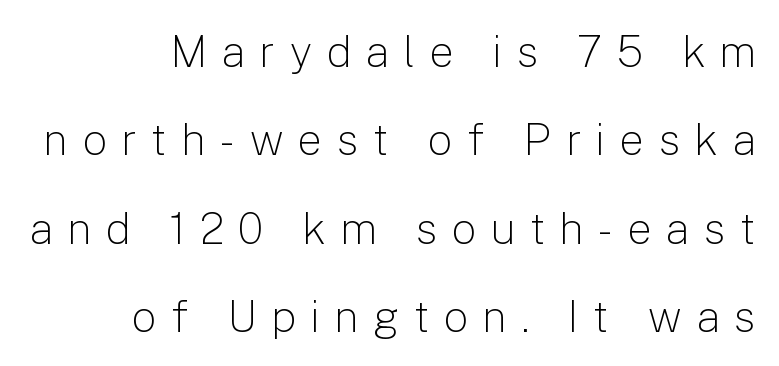
The image shows 44 px light sans-serif type, upright; set right-aligned, loose line spacing (2.01x), unusually wide letter spacing (+0.31 em), not underlined; low stroke contrast and a medium x-height.
